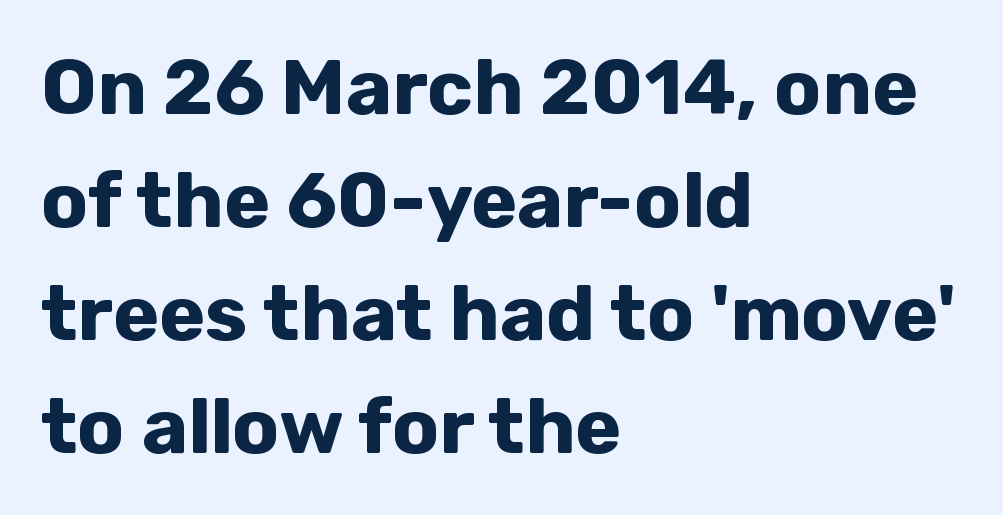
Q: Is the text bold? A: Yes.
Q: Is the text italic (slanted)? A: No, it is upright.
Q: Is the typeface a serif or a sans-serif typeface? A: Sans-serif.
Q: Is the text underlined? A: No.
Q: How is the paragraph aligned? A: Left-aligned.
Q: Is the spacing between letters normal or unusually wide? A: Normal.
Q: Is the spacing between lines tight, normal or loose? A: Normal.
Q: Width (condensed, normal, or wide)? A: Normal.
Q: Stroke contrast? A: Low.
Q: x-height? A: Medium.
Q: Monospaced? A: No.
